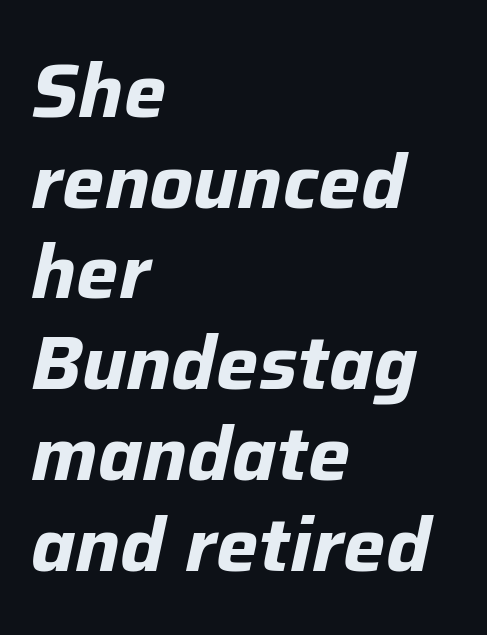
Q: Is the text bold? A: Yes.
Q: Is the text italic (slanted)? A: Yes, it leans right by about 12 degrees.
Q: Is the text underlined? A: No.
Q: How is the paragraph aligned? A: Left-aligned.
Q: Is the spacing between letters normal or unusually wide? A: Normal.
Q: Width (condensed, normal, or wide)? A: Normal.
Q: Stroke contrast? A: Low.
Q: x-height? A: Medium.
Q: Monospaced? A: No.
